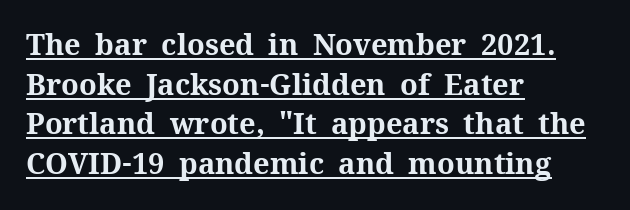
Q: Is the text bold? A: Yes.
Q: Is the text italic (slanted)? A: No, it is upright.
Q: Is the typeface a serif or a sans-serif typeface? A: Serif.
Q: Is the text underlined? A: Yes.
Q: How is the paragraph aligned? A: Left-aligned.
Q: Is the spacing between letters normal or unusually wide? A: Normal.
Q: Is the spacing between lines tight, normal or loose? A: Normal.
Q: Width (condensed, normal, or wide)? A: Normal.
Q: Stroke contrast? A: Medium.
Q: x-height? A: Medium.
Q: Monospaced? A: No.
